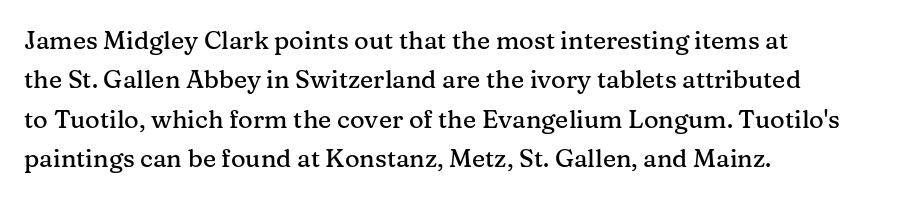
{"italic": "no", "underline": "no", "align": "left", "line_spacing": "normal", "line_spacing_ratio": 1.58, "letter_spacing": "normal", "letter_spacing_em": 0.0, "glyph_px": 25}
